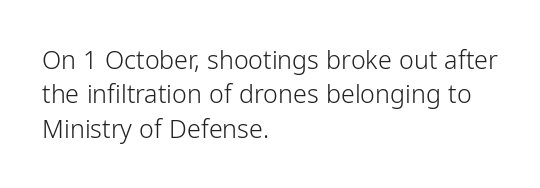
Q: Is the text bold? A: No.
Q: Is the text italic (slanted)? A: No, it is upright.
Q: Is the text underlined? A: No.
Q: How is the paragraph aligned? A: Left-aligned.
Q: Is the spacing between letters normal or unusually wide? A: Normal.
Q: Is the spacing between lines tight, normal or loose? A: Normal.
